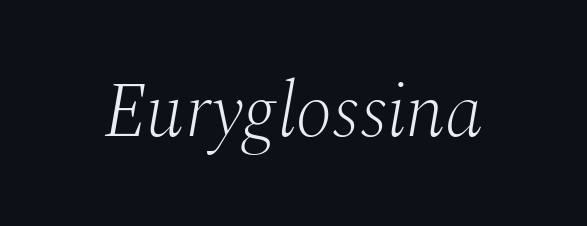
Looks like regular typesetting: each glyph gets only the width it needs. The text carries the slant typical of an italic or oblique font. Compared with a typical body face, this is equally light or lighter still. Note: serifs present on the glyphs. The face used here is rendered with its standard letterfit.
